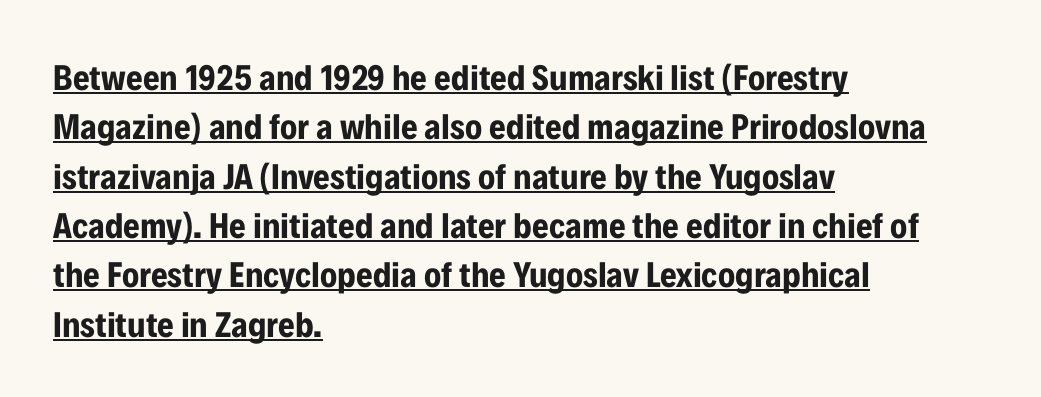
Q: Is the text bold? A: Yes.
Q: Is the text italic (slanted)? A: No, it is upright.
Q: Is the typeface a serif or a sans-serif typeface? A: Sans-serif.
Q: Is the text underlined? A: Yes.
Q: How is the paragraph aligned? A: Left-aligned.
Q: Is the spacing between letters normal or unusually wide? A: Normal.
Q: Is the spacing between lines tight, normal or loose? A: Normal.
Q: Width (condensed, normal, or wide)? A: Condensed.
Q: Stroke contrast? A: Low.
Q: x-height? A: Medium.
Q: Monospaced? A: No.
